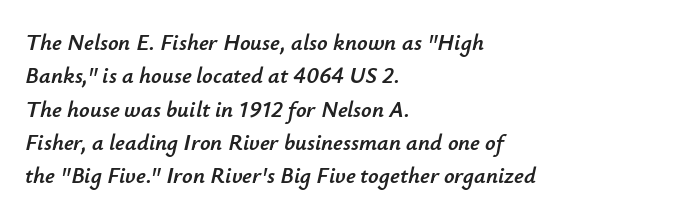
The image shows 23 px text type, italic (leaning right); set left-aligned, normal line spacing (1.45x), normal letter spacing, not underlined.
